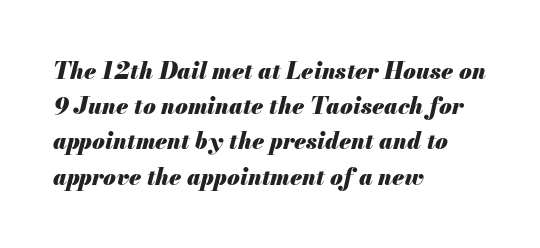
{"italic": "yes", "lean": "right", "slant_degrees": 13, "bold": "yes", "underline": "no", "align": "left", "line_spacing": "normal", "line_spacing_ratio": 1.53, "letter_spacing": "normal", "letter_spacing_em": 0.0, "glyph_px": 23}
